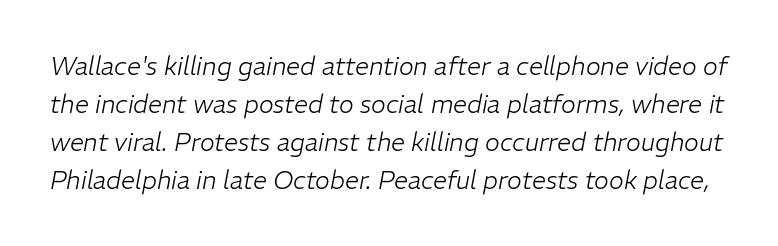
Q: Is the text bold? A: No.
Q: Is the text italic (slanted)? A: Yes, it leans right by about 11 degrees.
Q: Is the text underlined? A: No.
Q: Is the spacing between letters normal or unusually wide? A: Normal.
Q: Is the spacing between lines tight, normal or loose? A: Normal.
